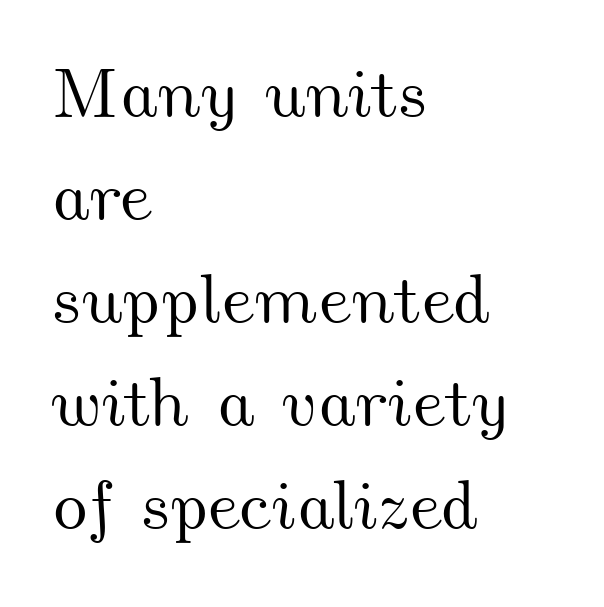
Proportional: the letters do not fall into vertical columns. The face used here is rendered with its standard letterfit. The leading is moderate, giving the passage an even texture. The zone under the glyphs is completely vacant. Where is the straight margin? On the left.
